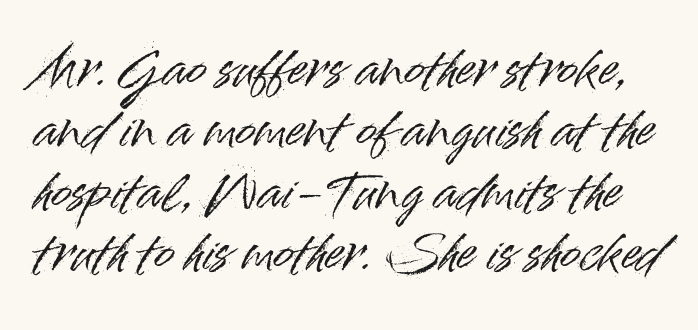
{"serif": "no", "width": "normal", "stroke_contrast": "high", "x_height": "small", "monospaced": "no", "underline": "no", "line_spacing": "normal", "line_spacing_ratio": 1.28, "letter_spacing": "normal", "letter_spacing_em": 0.0, "glyph_px": 48}
